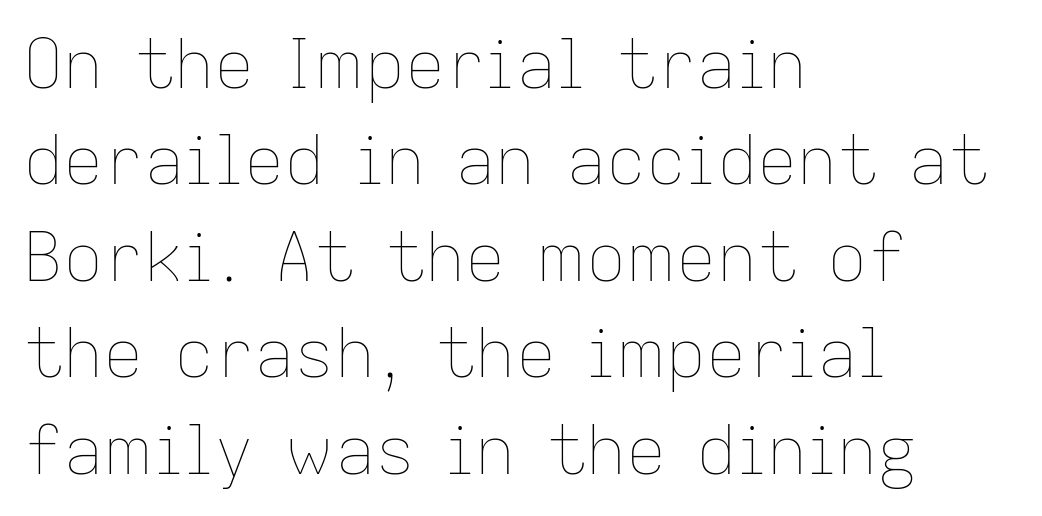
Q: Is the text bold? A: No.
Q: Is the text italic (slanted)? A: No, it is upright.
Q: Is the text underlined? A: No.
Q: How is the paragraph aligned? A: Left-aligned.
Q: Is the spacing between letters normal or unusually wide? A: Normal.
Q: Is the spacing between lines tight, normal or loose? A: Normal.
Q: Width (condensed, normal, or wide)? A: Normal.
Q: Stroke contrast? A: Low.
Q: x-height? A: Medium.
Q: Monospaced? A: No.
